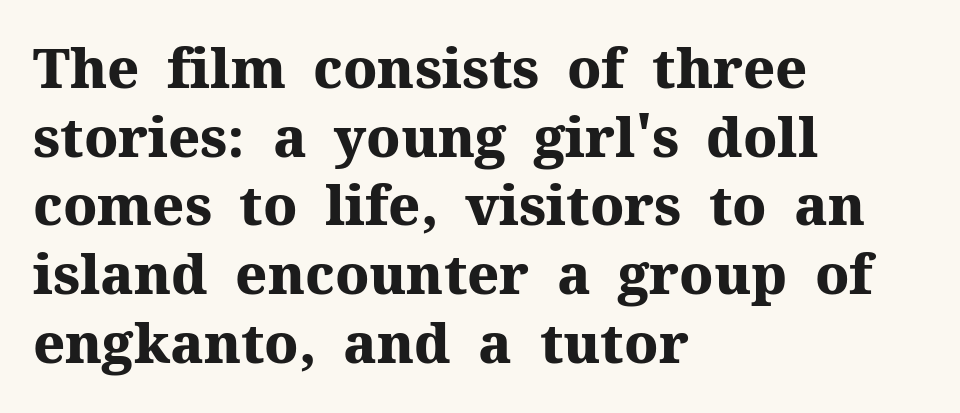
{"serif": "yes", "italic": "no", "bold": "yes", "weight": "heavy", "width": "normal", "stroke_contrast": "medium", "x_height": "medium", "monospaced": "no", "underline": "no", "align": "left", "line_spacing": "normal", "line_spacing_ratio": 1.25, "letter_spacing": "normal", "letter_spacing_em": 0.0, "glyph_px": 55}
